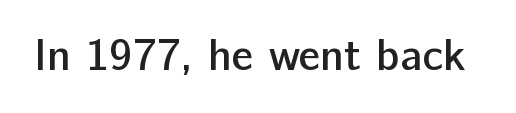
Q: Is the text bold? A: Semi-bold.
Q: Is the text italic (slanted)? A: No, it is upright.
Q: Is the typeface a serif or a sans-serif typeface? A: Sans-serif.
Q: Is the text underlined? A: No.
Q: Is the spacing between letters normal or unusually wide? A: Normal.
Q: Width (condensed, normal, or wide)? A: Normal.
Q: Stroke contrast? A: Low.
Q: x-height? A: Medium.
Q: Monospaced? A: No.
